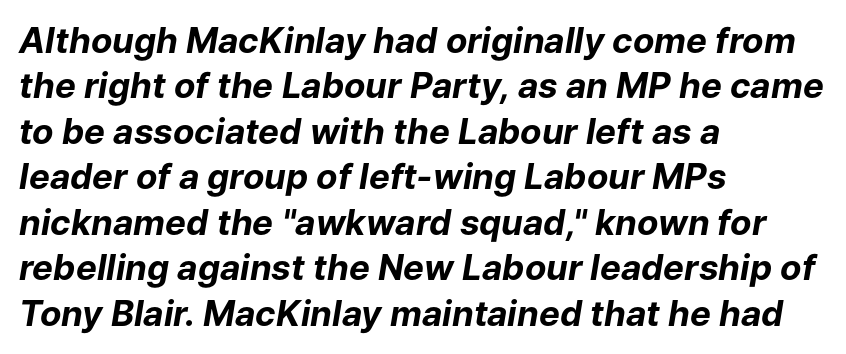
The rendering uses natural spacing where letterforms have individual widths. Successive baselines arrive at the customary interval. Beneath every word, the page is bare. A typesetter would call this zero additional tracking. Horizontally, the lines are justified to the leading edge only.
